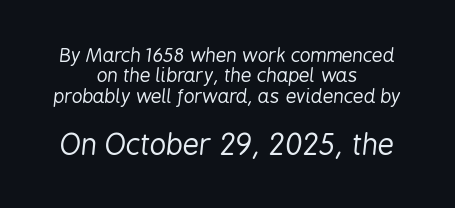
{"italic": "yes", "lean": "right", "slant_degrees": 6, "bold": "no", "weight": "regular", "width": "condensed", "stroke_contrast": "low", "x_height": "medium", "monospaced": "no", "underline": "no", "align": "center", "line_spacing": "tight", "line_spacing_ratio": 1.07, "letter_spacing": "normal", "letter_spacing_em": 0.0, "larger_block": "second", "size_ratio": 1.53, "glyph_px": 29}
